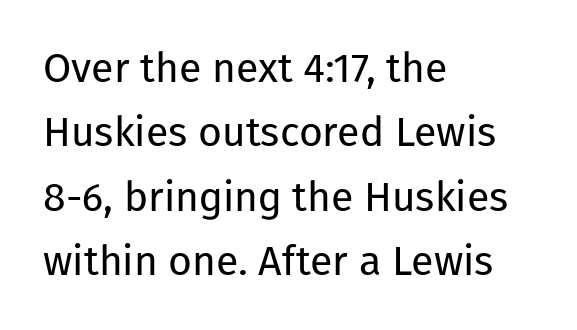
Q: Is the text bold? A: No.
Q: Is the text italic (slanted)? A: No, it is upright.
Q: Is the typeface a serif or a sans-serif typeface? A: Sans-serif.
Q: Is the text underlined? A: No.
Q: How is the paragraph aligned? A: Left-aligned.
Q: Is the spacing between letters normal or unusually wide? A: Normal.
Q: Is the spacing between lines tight, normal or loose? A: Normal.
Q: Width (condensed, normal, or wide)? A: Normal.
Q: Stroke contrast? A: Low.
Q: x-height? A: Medium.
Q: Monospaced? A: No.
